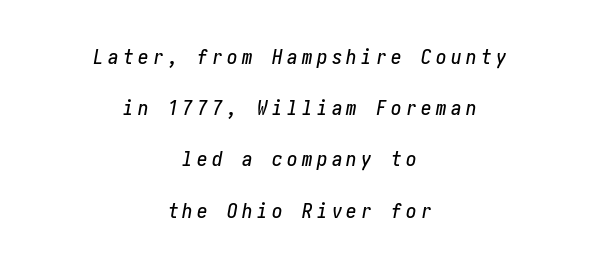
The image shows 21 px text type, italic (leaning right); set centered, loose line spacing (2.44x), unusually wide letter spacing (+0.21 em), not underlined.
